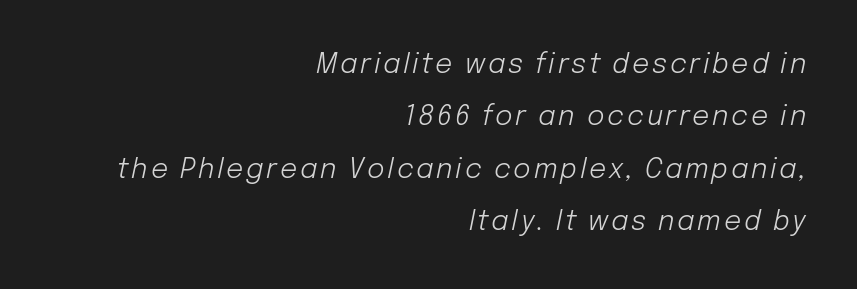
{"italic": "yes", "lean": "right", "slant_degrees": 12, "bold": "no", "underline": "no", "align": "right", "line_spacing": "loose", "line_spacing_ratio": 1.94, "glyph_px": 27}
